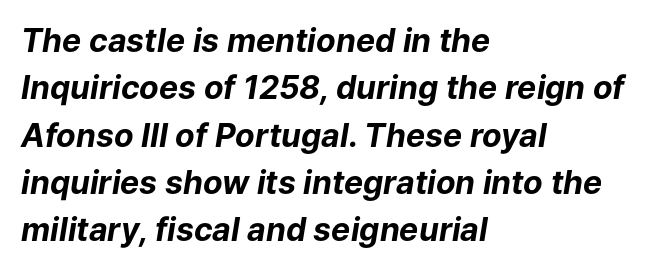
The image shows 32 px bold type, italic (leaning right); set left-aligned, normal line spacing (1.48x), normal letter spacing, not underlined; low stroke contrast and a medium x-height.
